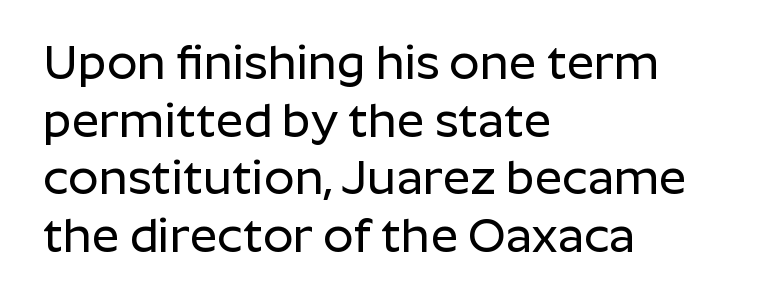
{"serif": "no", "italic": "no", "width": "normal", "stroke_contrast": "low", "x_height": "medium", "monospaced": "no", "underline": "no", "align": "left", "line_spacing_ratio": 1.2, "letter_spacing": "normal", "letter_spacing_em": 0.0, "glyph_px": 48}
